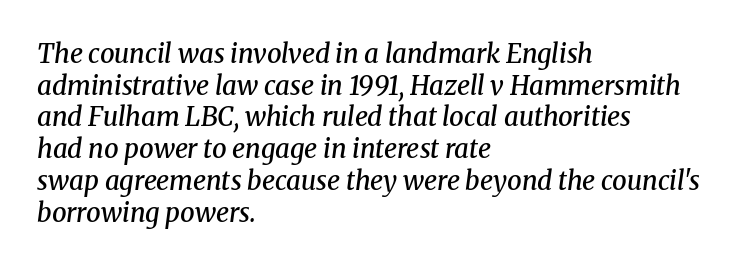
The image shows 26 px text type, italic (leaning right); set left-aligned, line spacing 1.22x, normal letter spacing, not underlined.
